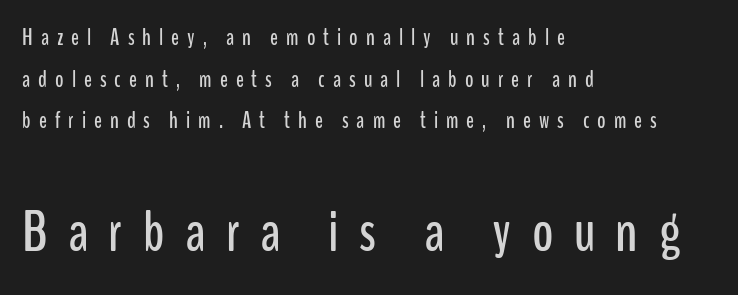
The image shows 58 px condensed sans-serif type, upright; set left-aligned, line spacing 1.81x, unusually wide letter spacing (+0.35 em), not underlined; the second (bottom) block is 2.52x larger; low stroke contrast and a medium x-height.
